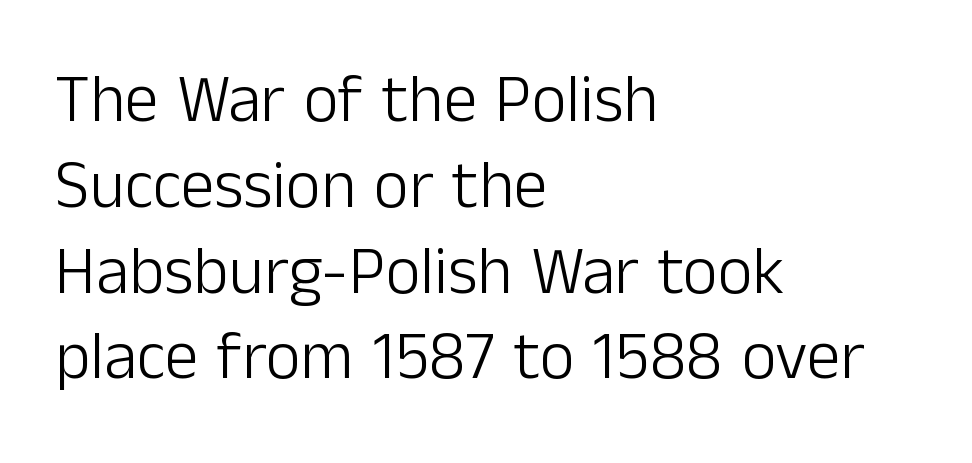
{"serif": "no", "italic": "no", "bold": "no", "weight": "light", "width": "normal", "stroke_contrast": "low", "x_height": "medium", "monospaced": "no", "underline": "no", "align": "left", "line_spacing": "normal", "line_spacing_ratio": 1.28, "letter_spacing": "normal", "letter_spacing_em": 0.0, "glyph_px": 67}
